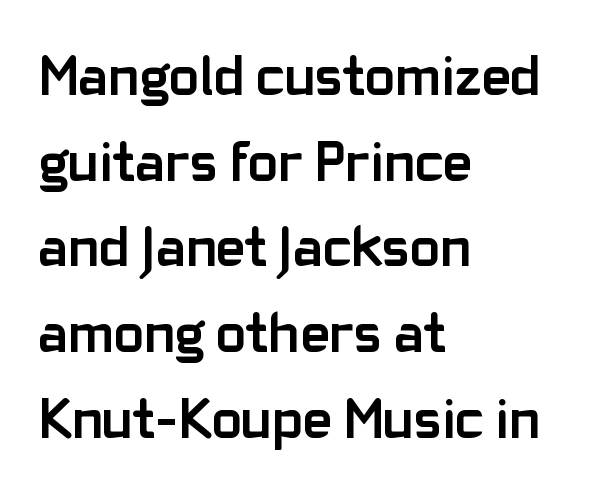
The image shows 56 px semibold sans-serif type, upright; set left-aligned, normal line spacing (1.53x), normal letter spacing, not underlined; low stroke contrast and a medium x-height.
